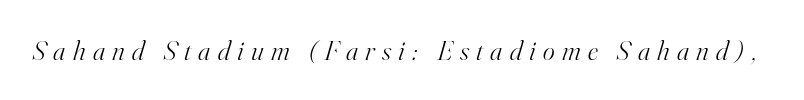
{"serif": "yes", "italic": "yes", "lean": "right", "slant_degrees": 16, "bold": "no", "weight": "light", "width": "normal", "stroke_contrast": "high", "x_height": "small", "monospaced": "no", "underline": "no", "letter_spacing": "wide", "letter_spacing_em": 0.26, "glyph_px": 28}
